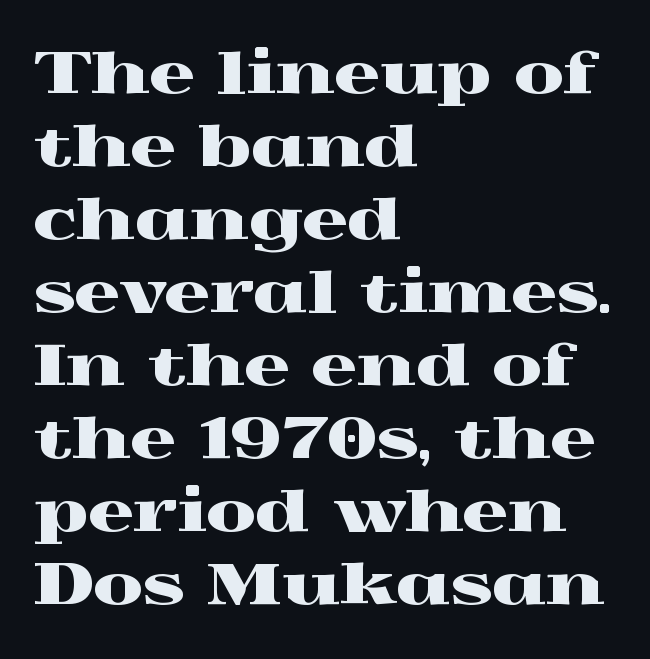
The image shows 57 px wide serif type, upright; set left-aligned, normal line spacing (1.28x), normal letter spacing, not underlined; a medium x-height.
